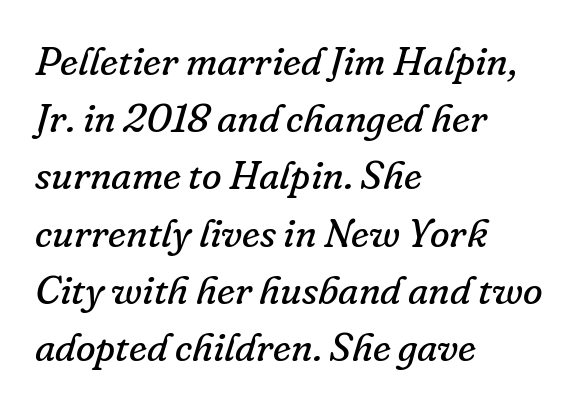
Q: Is the text bold? A: No.
Q: Is the text italic (slanted)? A: Yes, it leans right by about 16 degrees.
Q: Is the typeface a serif or a sans-serif typeface? A: Serif.
Q: Is the text underlined? A: No.
Q: How is the paragraph aligned? A: Left-aligned.
Q: Is the spacing between letters normal or unusually wide? A: Normal.
Q: Is the spacing between lines tight, normal or loose? A: Normal.
Q: Width (condensed, normal, or wide)? A: Normal.
Q: Stroke contrast? A: Low.
Q: x-height? A: Small.
Q: Monospaced? A: No.
